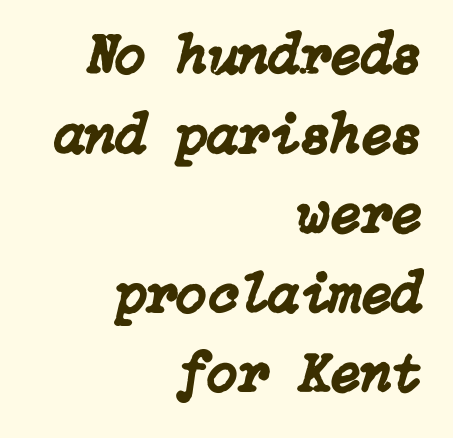
It's the slanting kind of type. This block has exactly the height ordinary leading produces. Descenders hang freely into open space. The passage shown has conventional tracking throughout.
